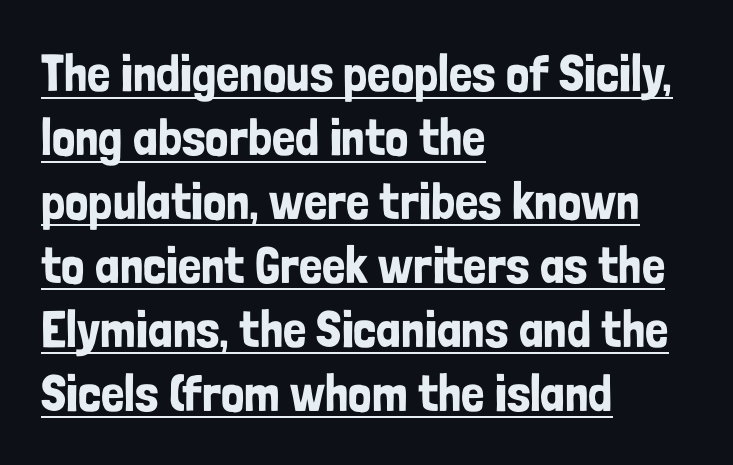
This is the regular roman posture of the typeface. Is this a fixed-width face? No — the glyphs have proportional, varying widths. Type style note: lacks serifs. The lines in this sample share a left origin and differ only in where they stop. The letters sit at their default tracking, neither squeezed nor spread.
